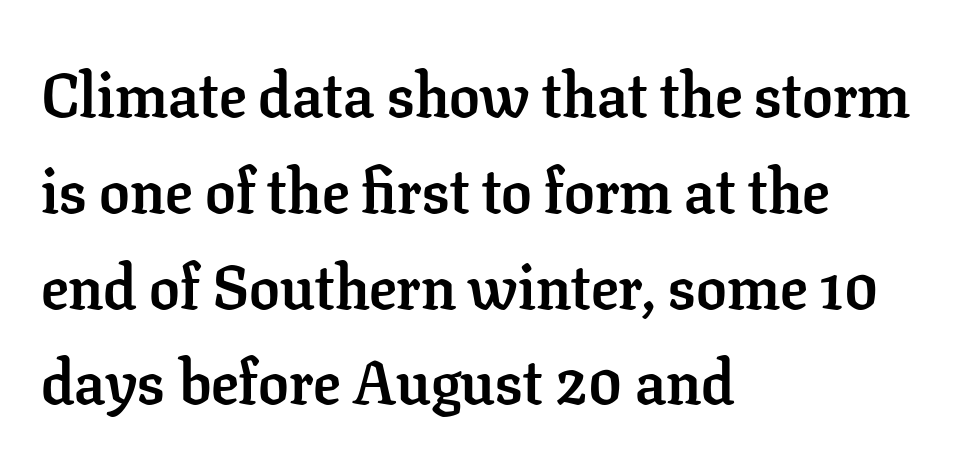
{"serif": "yes", "italic": "no", "bold": "yes", "weight": "semibold", "width": "normal", "stroke_contrast": "low", "x_height": "medium", "monospaced": "no", "underline": "no", "align": "left", "line_spacing": "normal", "line_spacing_ratio": 1.57, "letter_spacing": "normal", "letter_spacing_em": 0.0, "glyph_px": 61}
